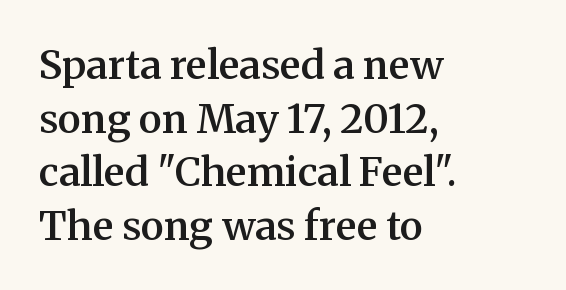
{"serif": "yes", "italic": "no", "bold": "semi", "weight": "semibold", "width": "normal", "stroke_contrast": "medium", "x_height": "medium", "monospaced": "no", "underline": "no", "align": "left", "line_spacing": "normal", "line_spacing_ratio": 1.34, "letter_spacing": "normal", "letter_spacing_em": 0.0, "glyph_px": 40}
